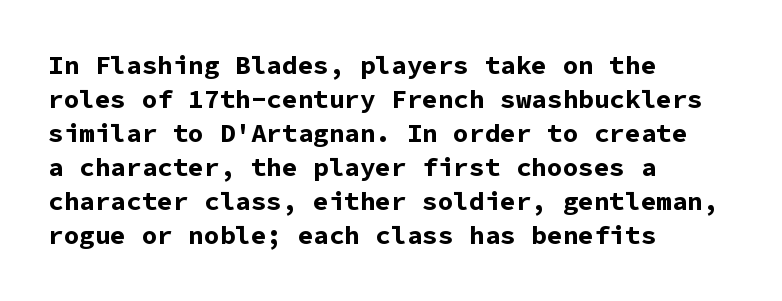
The image shows 26 px bold type, upright; set left-aligned, normal line spacing (1.31x), normal letter spacing, not underlined.
